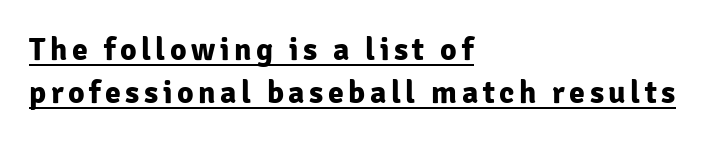
Q: Is the text bold? A: Yes.
Q: Is the text italic (slanted)? A: No, it is upright.
Q: Is the typeface a serif or a sans-serif typeface? A: Sans-serif.
Q: Is the text underlined? A: Yes.
Q: How is the paragraph aligned? A: Left-aligned.
Q: Is the spacing between lines tight, normal or loose? A: Normal.
Q: Width (condensed, normal, or wide)? A: Normal.
Q: Stroke contrast? A: Low.
Q: x-height? A: Medium.
Q: Monospaced? A: No.
